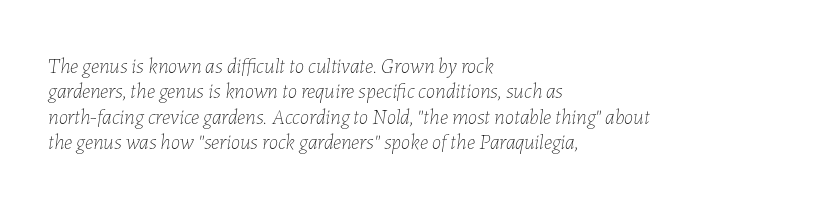
{"italic": "yes", "lean": "right", "slant_degrees": 7, "bold": "no", "underline": "no", "align": "left", "line_spacing_ratio": 1.21, "letter_spacing": "normal", "letter_spacing_em": 0.0, "glyph_px": 21}
